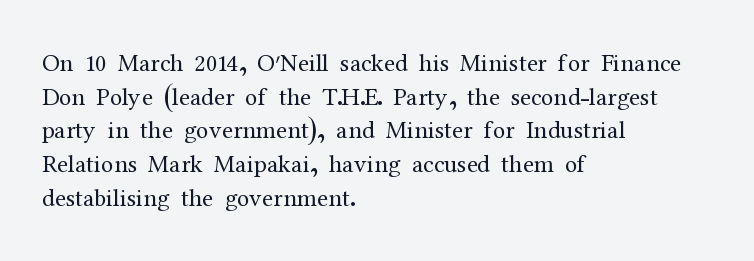
Honestly, there is no underline to notice here at all. When letters stand straight like this, we call the style roman or upright. The passage shown stacks its lines at a standard gap. Horizontal alignment here is leftward, the default for most running prose. Ink coverage per letter is moderate at most.
